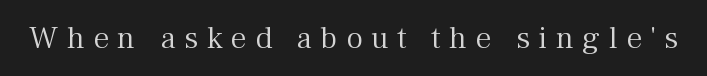
{"serif": "yes", "italic": "no", "bold": "no", "weight": "light", "width": "normal", "stroke_contrast": "medium", "x_height": "medium", "monospaced": "no", "underline": "no", "letter_spacing": "wide", "letter_spacing_em": 0.26, "glyph_px": 32}
